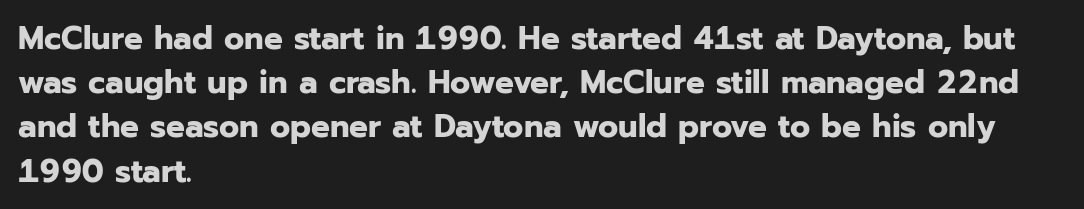
{"serif": "no", "italic": "no", "bold": "yes", "weight": "bold", "width": "normal", "stroke_contrast": "low", "x_height": "medium", "monospaced": "no", "underline": "no", "align": "left", "line_spacing": "normal", "line_spacing_ratio": 1.34, "letter_spacing": "normal", "letter_spacing_em": 0.0, "glyph_px": 33}
